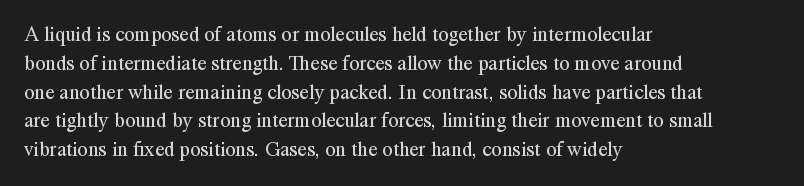
Each new line begins a customary step beneath the previous one. Stems here are at most as thick as an everyday book face. Words appear dense and cohesive because spacing is normal. Descenders hang freely into open space. The axis of the letterforms is exactly vertical.
